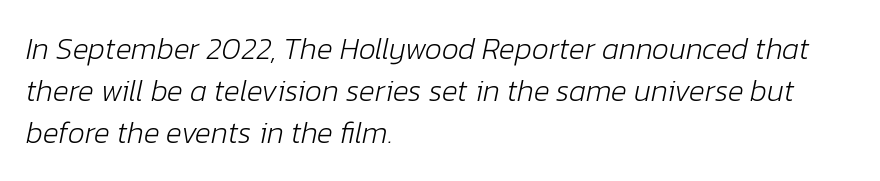
The string is rendered with underlining switched off. In terms of posture, this sample is oblique. Inter-character spacing is left at the font's built-in metrics. The face used here is proportionally spaced, like ordinary book or web type. The characters are drawn with everyday or finer stroke widths.
